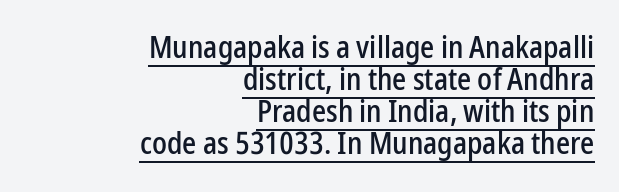
{"serif": "no", "italic": "no", "width": "condensed", "stroke_contrast": "low", "x_height": "medium", "monospaced": "no", "underline": "yes", "align": "right", "line_spacing": "tight", "line_spacing_ratio": 1.03, "letter_spacing": "normal", "letter_spacing_em": 0.0, "glyph_px": 31}
